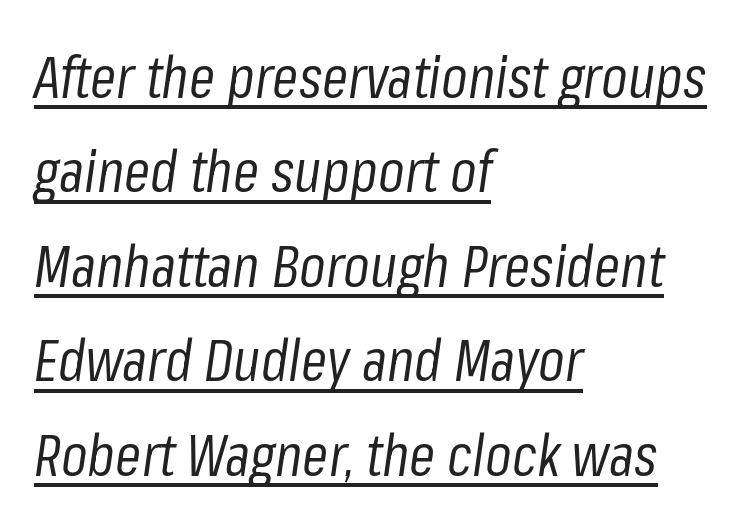
Q: Is the text bold? A: No.
Q: Is the text italic (slanted)? A: Yes, it leans right by about 8 degrees.
Q: Is the text underlined? A: Yes.
Q: How is the paragraph aligned? A: Left-aligned.
Q: Is the spacing between letters normal or unusually wide? A: Normal.
Q: Is the spacing between lines tight, normal or loose? A: Normal.
Q: Width (condensed, normal, or wide)? A: Condensed.
Q: Stroke contrast? A: Low.
Q: x-height? A: Medium.
Q: Monospaced? A: No.
